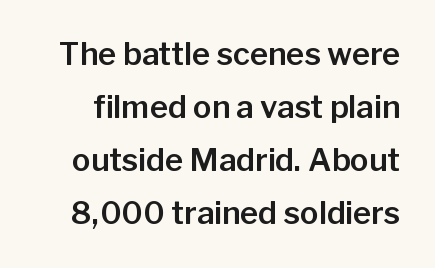
The image shows 31 px sans-serif type, upright; set line spacing 1.71x, normal letter spacing, not underlined; low stroke contrast and a medium x-height.
